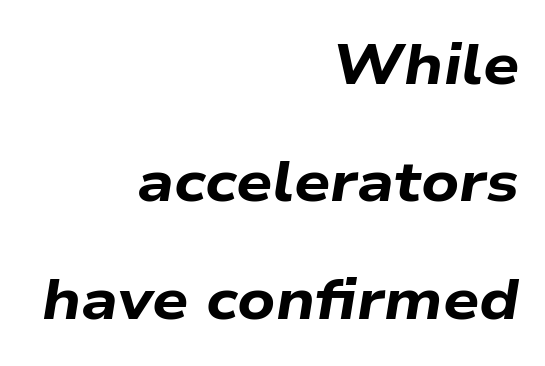
Teacher's note: observe the even right margin — that is flush-right alignment. Line spacing here is loose. The letters are bold, with thick, heavy strokes. These lines are rendered in a variable-pitch font.
